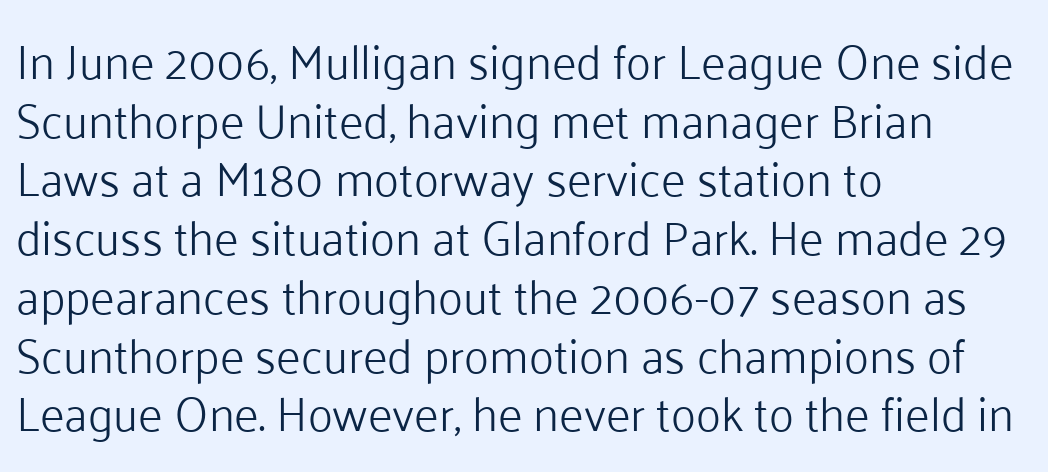
Q: Is the text bold? A: No.
Q: Is the text italic (slanted)? A: No, it is upright.
Q: Is the typeface a serif or a sans-serif typeface? A: Sans-serif.
Q: Is the text underlined? A: No.
Q: How is the paragraph aligned? A: Left-aligned.
Q: Is the spacing between letters normal or unusually wide? A: Normal.
Q: Is the spacing between lines tight, normal or loose? A: Normal.
Q: Width (condensed, normal, or wide)? A: Normal.
Q: Stroke contrast? A: Low.
Q: x-height? A: Medium.
Q: Monospaced? A: No.
